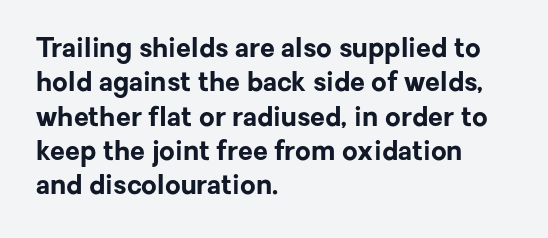
{"italic": "no", "bold": "yes", "underline": "no", "align": "left", "line_spacing": "normal", "line_spacing_ratio": 1.27, "letter_spacing": "normal", "letter_spacing_em": 0.0, "glyph_px": 27}
